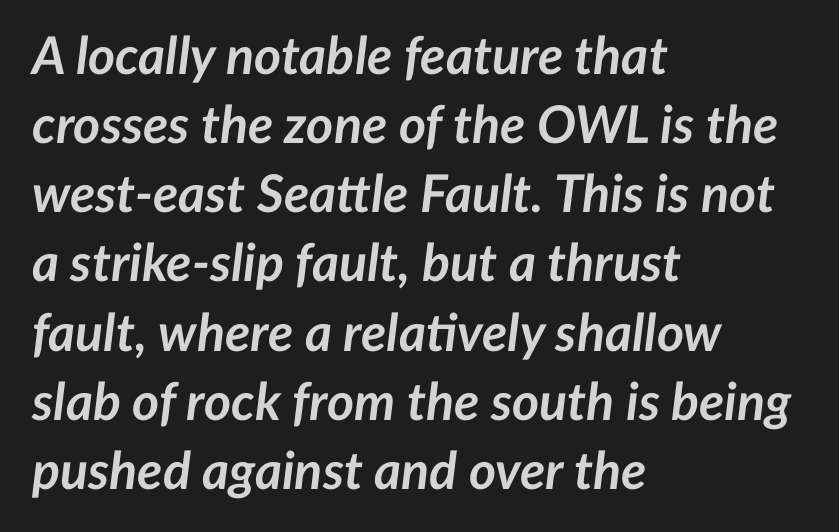
{"italic": "yes", "lean": "right", "slant_degrees": 7, "bold": "yes", "weight": "semibold", "width": "normal", "stroke_contrast": "low", "x_height": "medium", "monospaced": "no", "underline": "no", "align": "left", "line_spacing": "normal", "line_spacing_ratio": 1.33, "letter_spacing": "normal", "letter_spacing_em": 0.0, "glyph_px": 52}
